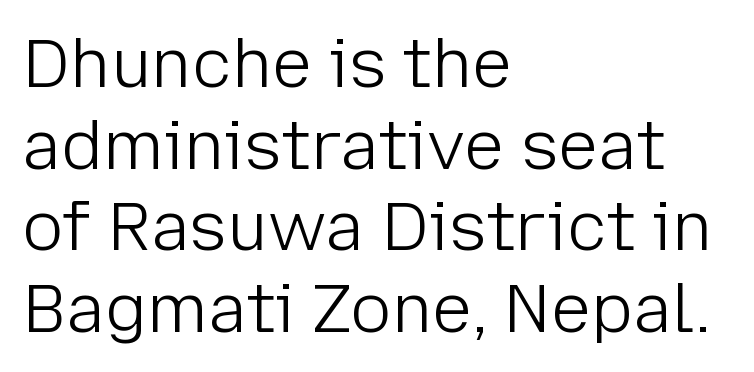
The image shows 68 px light sans-serif type, upright; set left-aligned, line spacing 1.2x, normal letter spacing, not underlined; low stroke contrast and a medium x-height.
